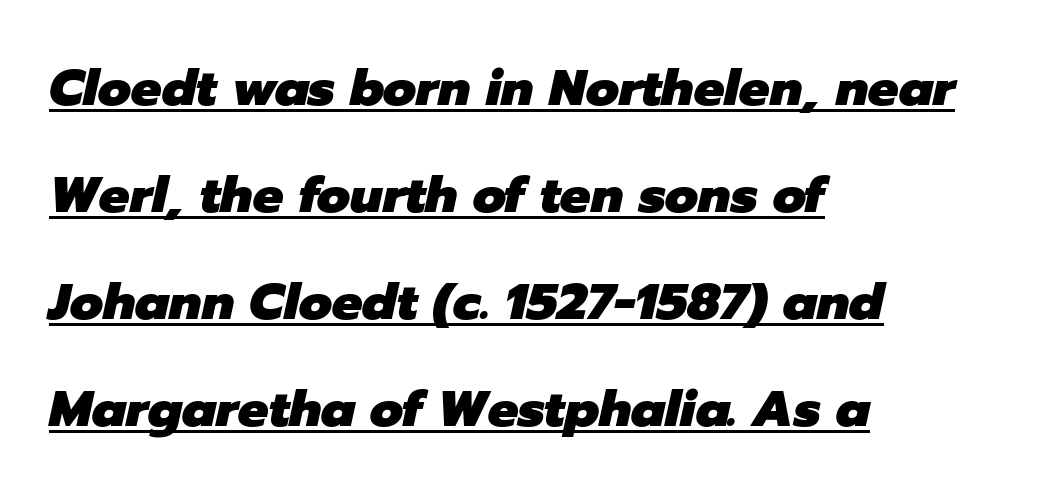
{"italic": "yes", "lean": "right", "slant_degrees": 12, "bold": "yes", "weight": "heavy", "width": "normal", "stroke_contrast": "low", "x_height": "medium", "monospaced": "no", "underline": "yes", "align": "left", "line_spacing": "loose", "line_spacing_ratio": 2.1, "letter_spacing": "normal", "letter_spacing_em": 0.0, "glyph_px": 51}
